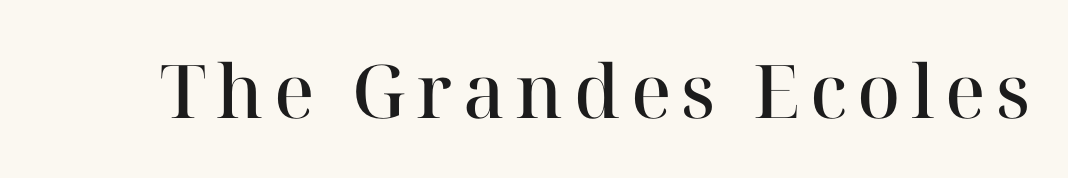
Q: Is the text bold? A: Semi-bold.
Q: Is the text italic (slanted)? A: No, it is upright.
Q: Is the typeface a serif or a sans-serif typeface? A: Serif.
Q: Is the text underlined? A: No.
Q: Width (condensed, normal, or wide)? A: Normal.
Q: Stroke contrast? A: High.
Q: x-height? A: Medium.
Q: Monospaced? A: No.
